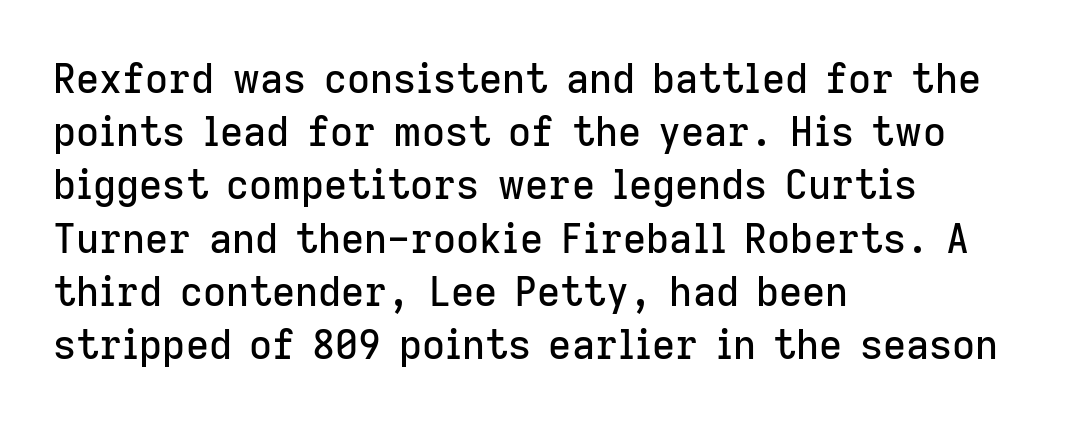
Words appear dense and cohesive because spacing is normal. Beneath every word, the page is bare. This is the regular roman posture of the typeface. A student would call this left alignment; a typographer would say flush left, rag right. Note: no serifs on the glyphs. Varying glyph widths throughout — classic text-font behaviour.
